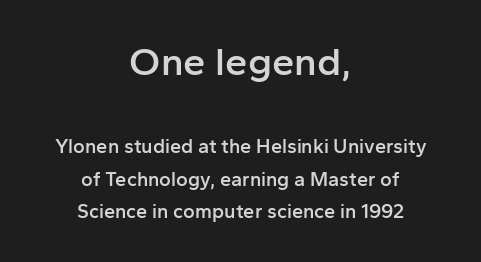
The sample has been set in demibold, a notch under bold. A normal amount of white space separates one row of letters from the next. Teacher's note: observe the equal gaps on both sides — that is centered alignment. Quick note: underline off. Serifs: no, the terminals of the letterforms are clean.
